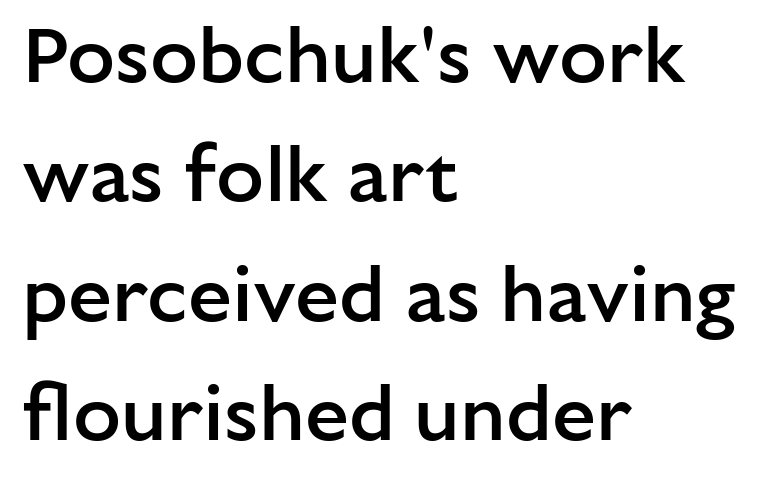
Q: Is the text bold? A: Semi-bold.
Q: Is the text italic (slanted)? A: No, it is upright.
Q: Is the typeface a serif or a sans-serif typeface? A: Sans-serif.
Q: Is the text underlined? A: No.
Q: How is the paragraph aligned? A: Left-aligned.
Q: Is the spacing between letters normal or unusually wide? A: Normal.
Q: Is the spacing between lines tight, normal or loose? A: Normal.
Q: Width (condensed, normal, or wide)? A: Normal.
Q: Stroke contrast? A: Low.
Q: x-height? A: Medium.
Q: Monospaced? A: No.
